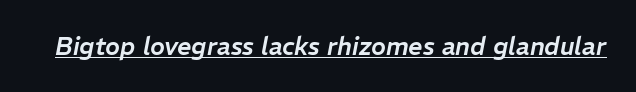
The image shows 25 px text type, italic (leaning right); set normal letter spacing, underlined.
